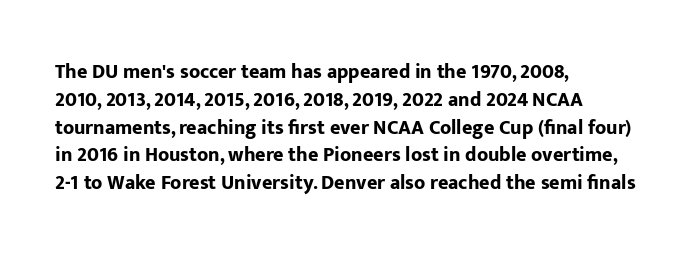
The image shows 20 px bold type, upright; set left-aligned, normal line spacing (1.39x), normal letter spacing, not underlined.
